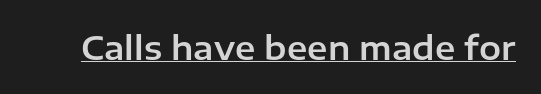
The image shows 33 px sans-serif type, upright; set normal letter spacing, underlined; low stroke contrast and a medium x-height.
